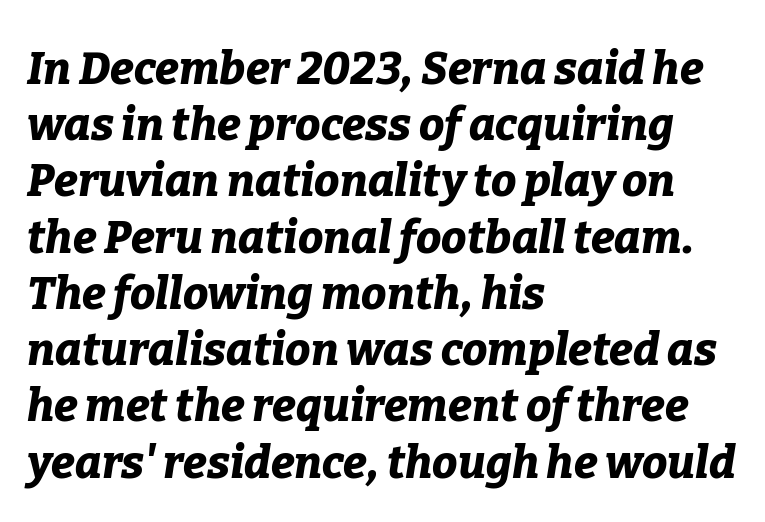
{"italic": "yes", "lean": "right", "slant_degrees": 9, "bold": "yes", "weight": "bold", "width": "normal", "stroke_contrast": "low", "x_height": "medium", "monospaced": "no", "underline": "no", "align": "left", "line_spacing": "normal", "line_spacing_ratio": 1.25, "letter_spacing": "normal", "letter_spacing_em": 0.0, "glyph_px": 45}
